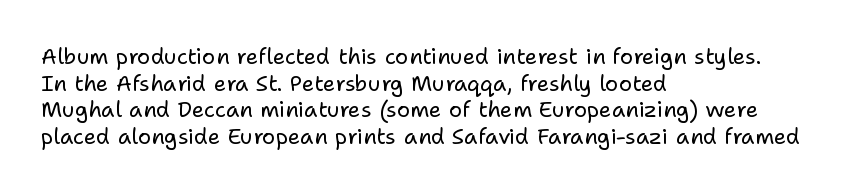
The image shows 22 px text type, upright; set left-aligned, line spacing 1.21x, normal letter spacing, not underlined.
